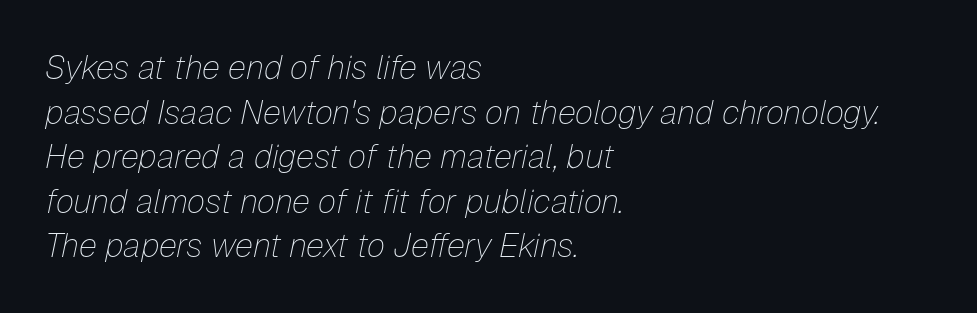
Q: Is the text bold? A: No.
Q: Is the text italic (slanted)? A: Yes, it leans right by about 12 degrees.
Q: Is the text underlined? A: No.
Q: How is the paragraph aligned? A: Left-aligned.
Q: Is the spacing between letters normal or unusually wide? A: Normal.
Q: Is the spacing between lines tight, normal or loose? A: Normal.
Q: Width (condensed, normal, or wide)? A: Normal.
Q: Stroke contrast? A: Low.
Q: x-height? A: Medium.
Q: Monospaced? A: No.
